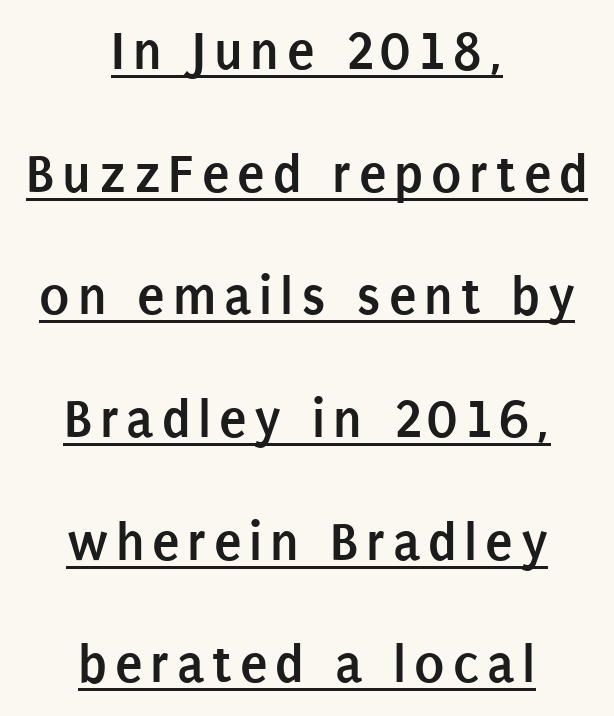
Q: Is the text bold? A: Yes.
Q: Is the text italic (slanted)? A: No, it is upright.
Q: Is the typeface a serif or a sans-serif typeface? A: Sans-serif.
Q: Is the text underlined? A: Yes.
Q: How is the paragraph aligned? A: Centered.
Q: Is the spacing between lines tight, normal or loose? A: Loose.
Q: Width (condensed, normal, or wide)? A: Condensed.
Q: Stroke contrast? A: Low.
Q: x-height? A: Large.
Q: Monospaced? A: No.
